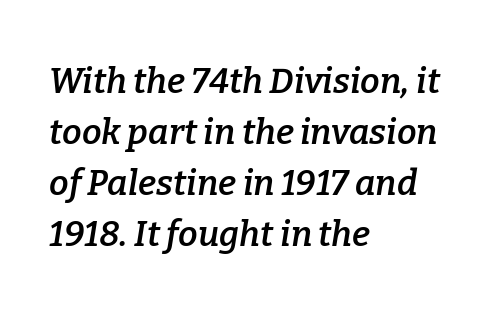
Q: Is the text bold? A: Semi-bold.
Q: Is the text italic (slanted)? A: Yes, it leans right by about 9 degrees.
Q: Is the typeface a serif or a sans-serif typeface? A: Serif.
Q: Is the text underlined? A: No.
Q: How is the paragraph aligned? A: Left-aligned.
Q: Is the spacing between letters normal or unusually wide? A: Normal.
Q: Is the spacing between lines tight, normal or loose? A: Normal.
Q: Width (condensed, normal, or wide)? A: Normal.
Q: Stroke contrast? A: Low.
Q: x-height? A: Medium.
Q: Monospaced? A: No.
